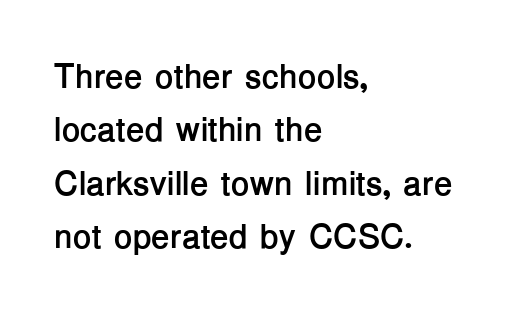
The lettering stays uniformly vertical, giving the passage a roman look. Typesetter's note: full bold, strokes at maximum text heaviness. The passage shown is typed in a proportional face where columns would drift. The area under the type is left untouched. Quick note: interline space is typical.
